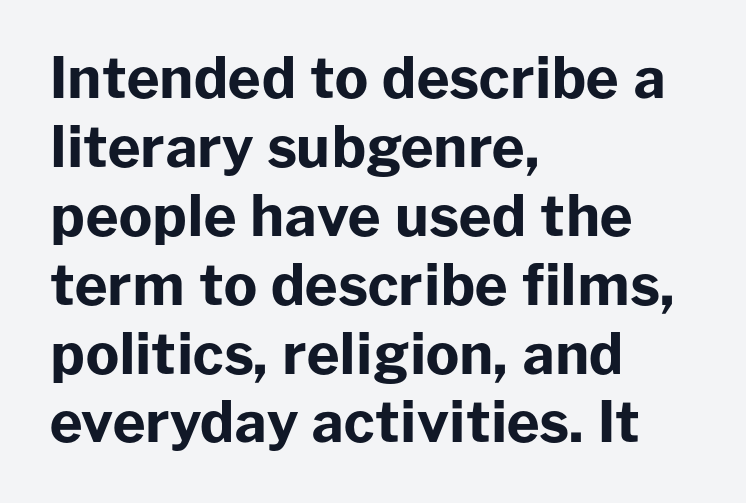
The image shows 56 px bold sans-serif type, upright; set left-aligned, line spacing 1.23x, normal letter spacing, not underlined; low stroke contrast and a medium x-height.
